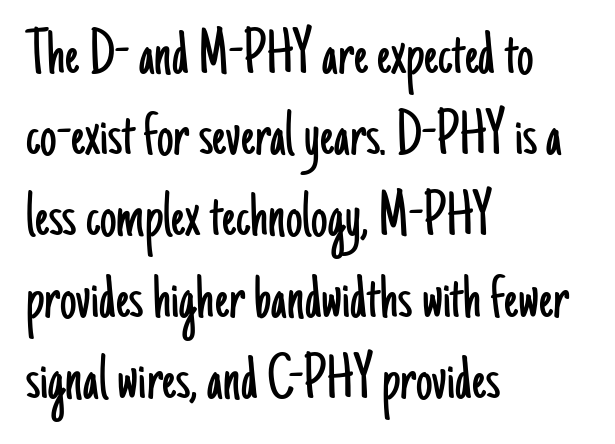
The image shows 66 px light, condensed sans-serif type, upright; set left-aligned, line spacing 1.23x, normal letter spacing, not underlined; low stroke contrast and a small x-height.
